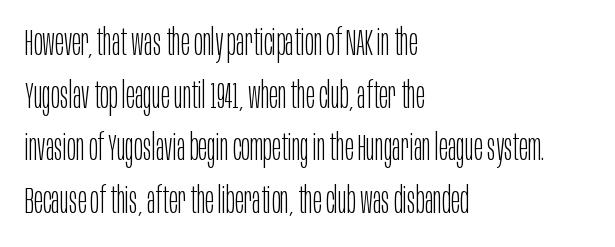
{"serif": "no", "italic": "no", "bold": "no", "weight": "light", "width": "condensed", "stroke_contrast": "low", "x_height": "large", "monospaced": "no", "underline": "no", "align": "left", "line_spacing": "normal", "line_spacing_ratio": 1.42, "letter_spacing": "normal", "letter_spacing_em": 0.0, "glyph_px": 37}
